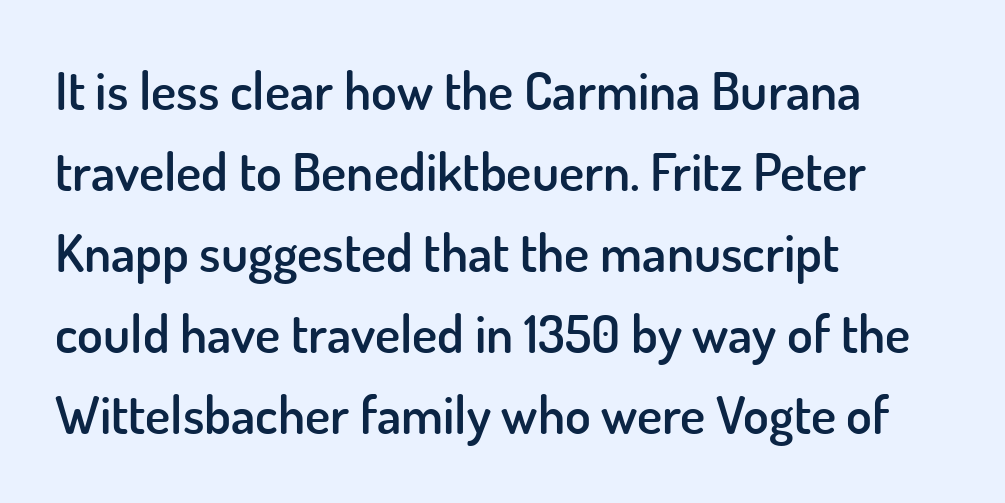
The image shows 53 px semibold sans-serif type, upright; set left-aligned, normal line spacing (1.53x), normal letter spacing, not underlined; low stroke contrast and a small x-height.
